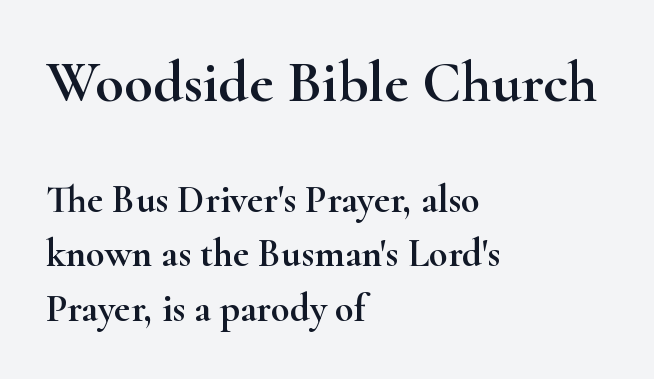
{"serif": "yes", "italic": "no", "width": "wide", "stroke_contrast": "high", "x_height": "small", "monospaced": "no", "underline": "no", "align": "left", "line_spacing": "normal", "line_spacing_ratio": 1.39, "letter_spacing": "normal", "letter_spacing_em": 0.0, "larger_block": "first", "size_ratio": 1.51, "glyph_px": 59}
